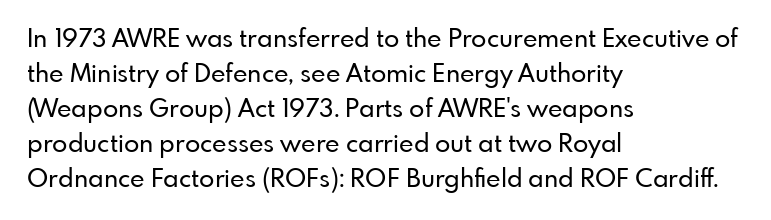
Q: Is the text italic (slanted)? A: No, it is upright.
Q: Is the text underlined? A: No.
Q: How is the paragraph aligned? A: Left-aligned.
Q: Is the spacing between letters normal or unusually wide? A: Normal.
Q: Is the spacing between lines tight, normal or loose? A: Normal.
